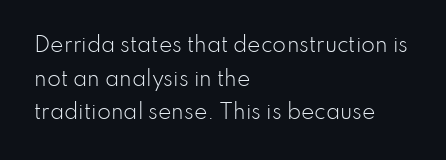
{"italic": "no", "bold": "no", "underline": "no", "align": "left", "line_spacing": "normal", "line_spacing_ratio": 1.68, "letter_spacing": "normal", "letter_spacing_em": 0.0, "glyph_px": 20}
